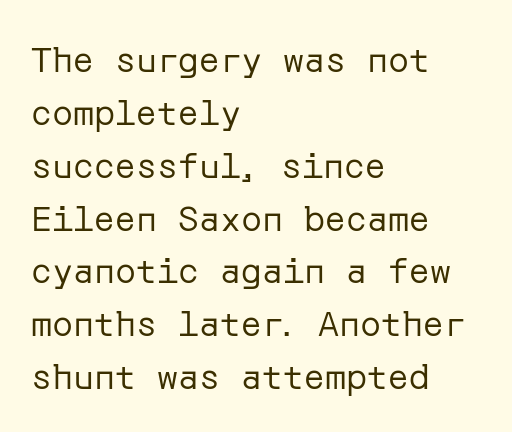
Q: Is the text bold? A: No.
Q: Is the text italic (slanted)? A: No, it is upright.
Q: Is the typeface a serif or a sans-serif typeface? A: Sans-serif.
Q: Is the text underlined? A: No.
Q: How is the paragraph aligned? A: Left-aligned.
Q: Is the spacing between letters normal or unusually wide? A: Normal.
Q: Is the spacing between lines tight, normal or loose? A: Normal.
Q: Width (condensed, normal, or wide)? A: Normal.
Q: Stroke contrast? A: Low.
Q: x-height? A: Medium.
